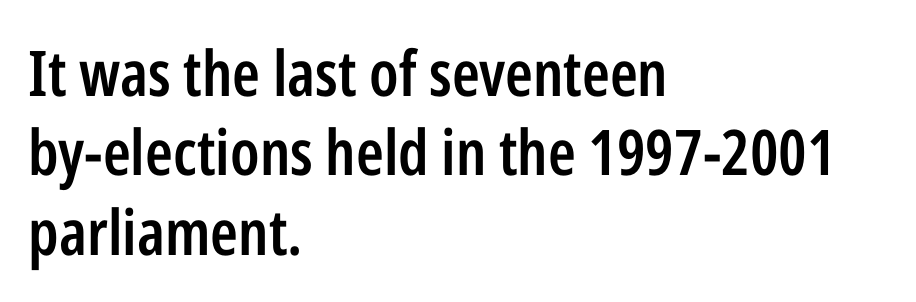
Q: Is the text bold? A: Semi-bold.
Q: Is the text italic (slanted)? A: No, it is upright.
Q: Is the typeface a serif or a sans-serif typeface? A: Sans-serif.
Q: Is the text underlined? A: No.
Q: How is the paragraph aligned? A: Left-aligned.
Q: Is the spacing between letters normal or unusually wide? A: Normal.
Q: Is the spacing between lines tight, normal or loose? A: Normal.
Q: Width (condensed, normal, or wide)? A: Condensed.
Q: Stroke contrast? A: Low.
Q: x-height? A: Medium.
Q: Monospaced? A: No.
